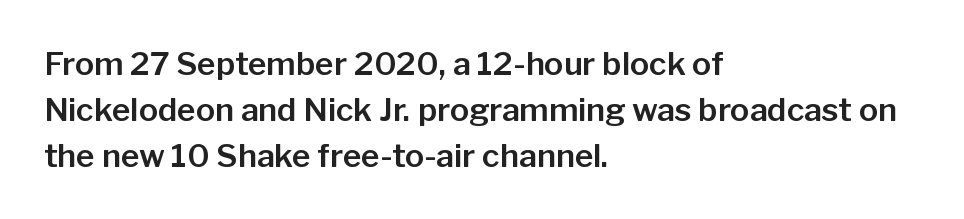
Q: Is the text italic (slanted)? A: No, it is upright.
Q: Is the typeface a serif or a sans-serif typeface? A: Sans-serif.
Q: Is the text underlined? A: No.
Q: How is the paragraph aligned? A: Left-aligned.
Q: Is the spacing between letters normal or unusually wide? A: Normal.
Q: Is the spacing between lines tight, normal or loose? A: Normal.
Q: Width (condensed, normal, or wide)? A: Normal.
Q: Stroke contrast? A: Low.
Q: x-height? A: Medium.
Q: Monospaced? A: No.
